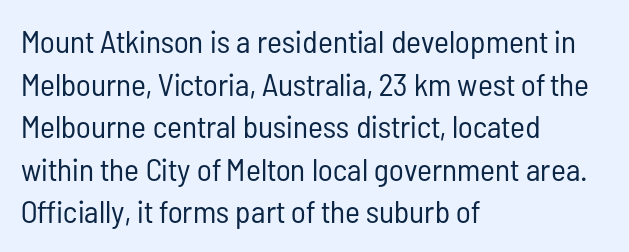
{"serif": "no", "italic": "no", "bold": "no", "weight": "regular", "width": "condensed", "stroke_contrast": "low", "x_height": "medium", "monospaced": "no", "underline": "no", "align": "left", "line_spacing": "normal", "line_spacing_ratio": 1.33, "letter_spacing": "normal", "letter_spacing_em": 0.0, "glyph_px": 32}
